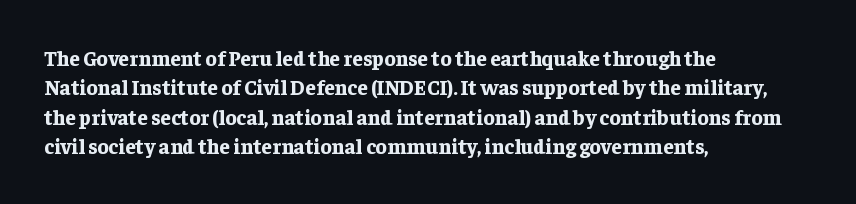
{"italic": "no", "bold": "yes", "underline": "no", "align": "left", "line_spacing": "normal", "line_spacing_ratio": 1.4, "letter_spacing": "normal", "letter_spacing_em": 0.0, "glyph_px": 21}
